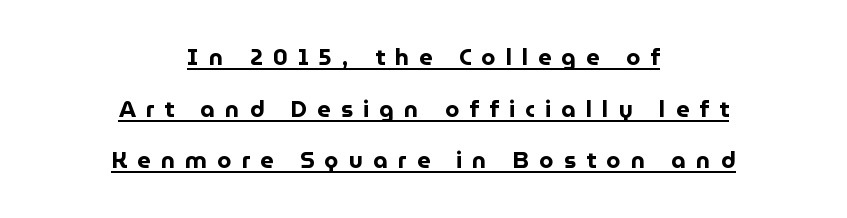
Q: Is the text bold? A: Yes.
Q: Is the text italic (slanted)? A: No, it is upright.
Q: Is the text underlined? A: Yes.
Q: How is the paragraph aligned? A: Centered.
Q: Is the spacing between letters normal or unusually wide? A: Unusually wide.
Q: Is the spacing between lines tight, normal or loose? A: Loose.
